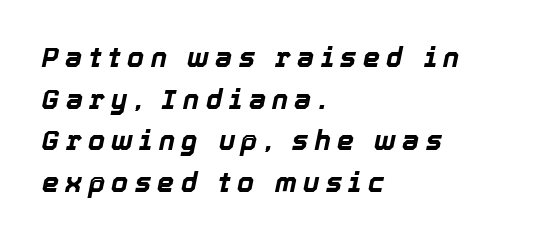
Line spacing here is normal. Type without underlining. Does the weight exceed regular? Yes, all the way to bold. Inter-character spacing is expanded well beyond the font's built-in metrics. Horizontally, the lines are justified to the leading edge only. Italic? Definitely — the glyphs are oblique.
